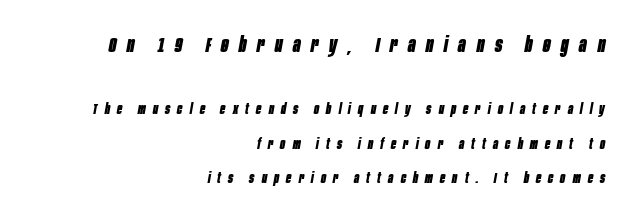
The image shows 22 px bold type, italic (leaning right); set right-aligned, loose line spacing (2.3x), unusually wide letter spacing (+0.48 em), not underlined; the first (top) block is 1.47x larger.
